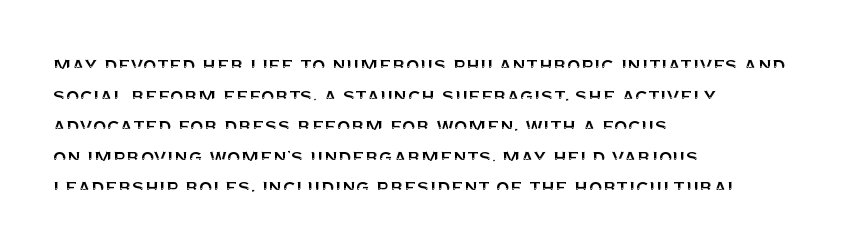
{"italic": "no", "underline": "no", "align": "left", "line_spacing": "normal", "line_spacing_ratio": 1.39, "letter_spacing": "normal", "letter_spacing_em": 0.0, "glyph_px": 22}
